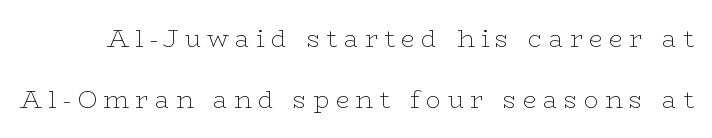
The passage shown stacks its lines with a broad gap. When letters stand straight like this, we call the style roman or upright. A quiet, ordinary-to-light weight characterises the typeface. Look at the tracking — it's clearly loosened, letters drifting apart. Has an underline been added? It has not.
